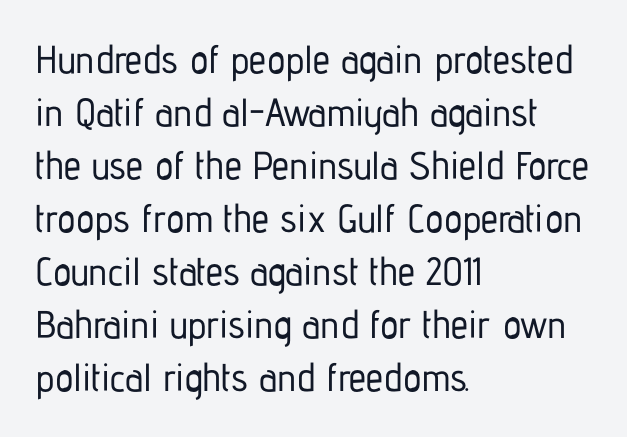
Q: Is the text italic (slanted)? A: No, it is upright.
Q: Is the typeface a serif or a sans-serif typeface? A: Sans-serif.
Q: Is the text underlined? A: No.
Q: How is the paragraph aligned? A: Left-aligned.
Q: Is the spacing between letters normal or unusually wide? A: Normal.
Q: Is the spacing between lines tight, normal or loose? A: Normal.
Q: Width (condensed, normal, or wide)? A: Condensed.
Q: Stroke contrast? A: Low.
Q: x-height? A: Medium.
Q: Monospaced? A: No.
